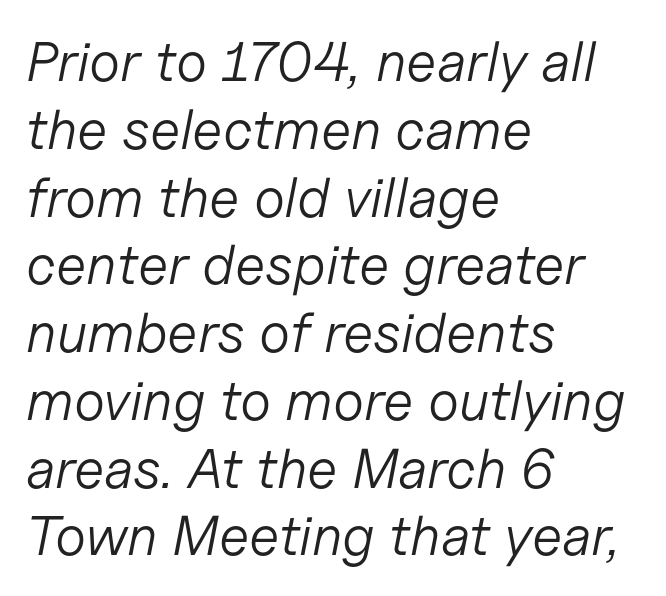
{"italic": "yes", "lean": "right", "slant_degrees": 11, "bold": "no", "weight": "light", "width": "normal", "stroke_contrast": "low", "x_height": "medium", "monospaced": "no", "underline": "no", "align": "left", "line_spacing_ratio": 1.21, "letter_spacing": "normal", "letter_spacing_em": 0.0, "glyph_px": 56}
